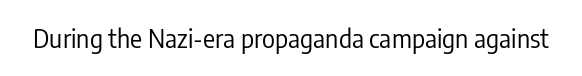
Q: Is the text bold? A: No.
Q: Is the text italic (slanted)? A: No, it is upright.
Q: Is the text underlined? A: No.
Q: Is the spacing between letters normal or unusually wide? A: Normal.
